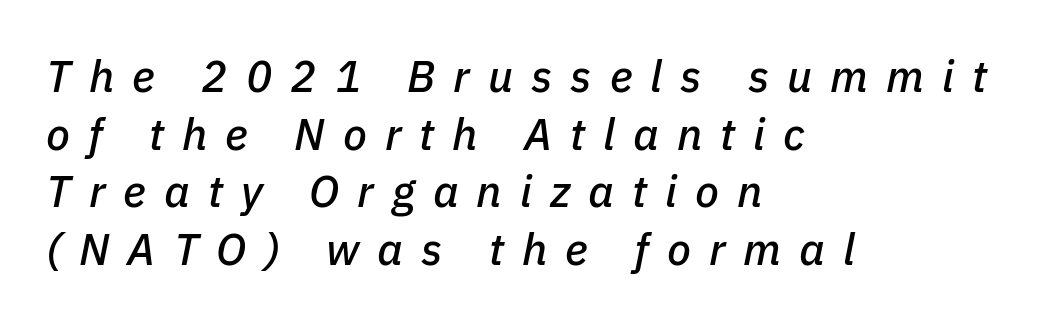
You could not count columns in this text — the font is proportionally spaced. Whoever set this chose a conventional vertical rhythm. The lines in this sample share a left origin and differ only in where they stop. Type without underlining. Short note: letters widely spaced.
